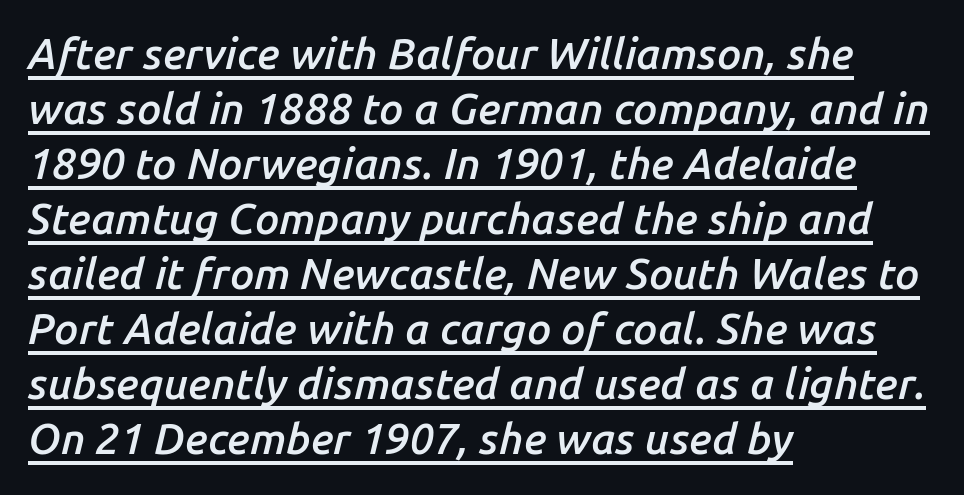
Q: Is the text bold? A: Semi-bold.
Q: Is the text italic (slanted)? A: Yes, it leans right by about 14 degrees.
Q: Is the text underlined? A: Yes.
Q: How is the paragraph aligned? A: Left-aligned.
Q: Is the spacing between letters normal or unusually wide? A: Normal.
Q: Is the spacing between lines tight, normal or loose? A: Normal.
Q: Width (condensed, normal, or wide)? A: Normal.
Q: Stroke contrast? A: Low.
Q: x-height? A: Medium.
Q: Monospaced? A: No.
